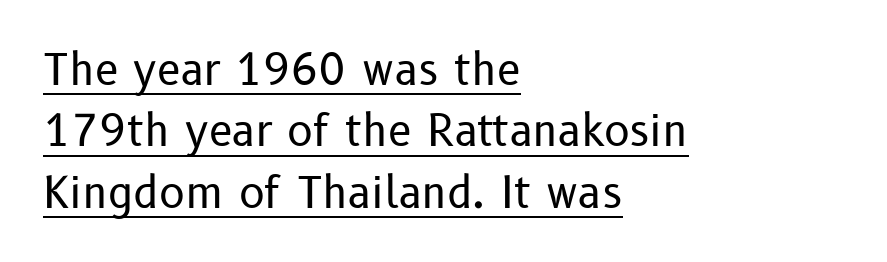
Regarding serifs, this sample does without them. This sample keeps an unexceptional amount of space between lines. Notice how a bar underscores the lettering throughout. Typeset ragged right — the left edge is the straight one. The gaps between neighbouring characters are ordinary and unremarkable. Weight: in the light-to-regular range.
